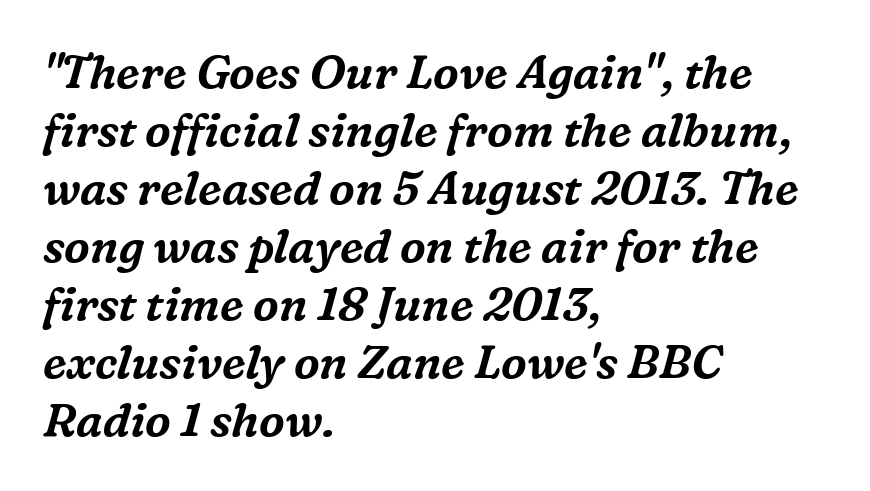
{"serif": "yes", "italic": "yes", "lean": "right", "slant_degrees": 16, "width": "normal", "stroke_contrast": "medium", "x_height": "medium", "monospaced": "no", "underline": "no", "align": "left", "line_spacing": "normal", "line_spacing_ratio": 1.26, "letter_spacing": "normal", "letter_spacing_em": 0.0, "glyph_px": 46}
